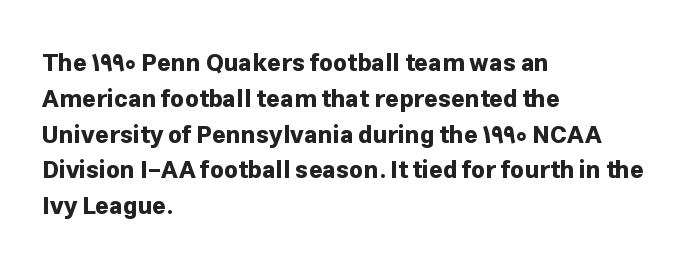
{"italic": "no", "bold": "yes", "underline": "no", "align": "left", "line_spacing": "normal", "line_spacing_ratio": 1.49, "letter_spacing": "normal", "letter_spacing_em": 0.0, "glyph_px": 24}
